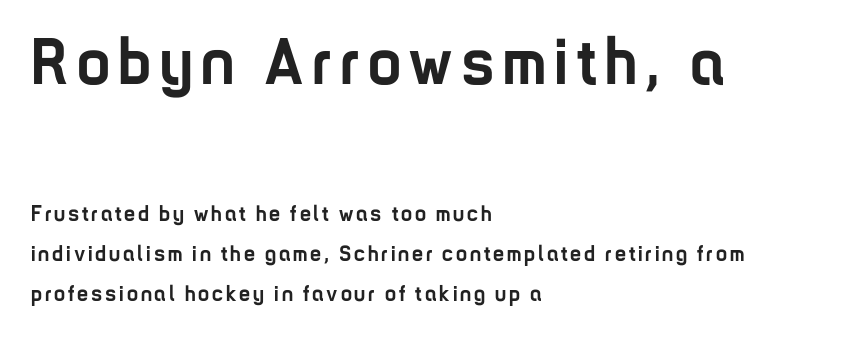
The rendering uses a bold face; every stroke is thick and dark. You can tell from the bare stems that sans-serif type was used. Rule under the text: the space is simply empty. Each letter keeps its own natural width here, so spacing adapts to shape.
